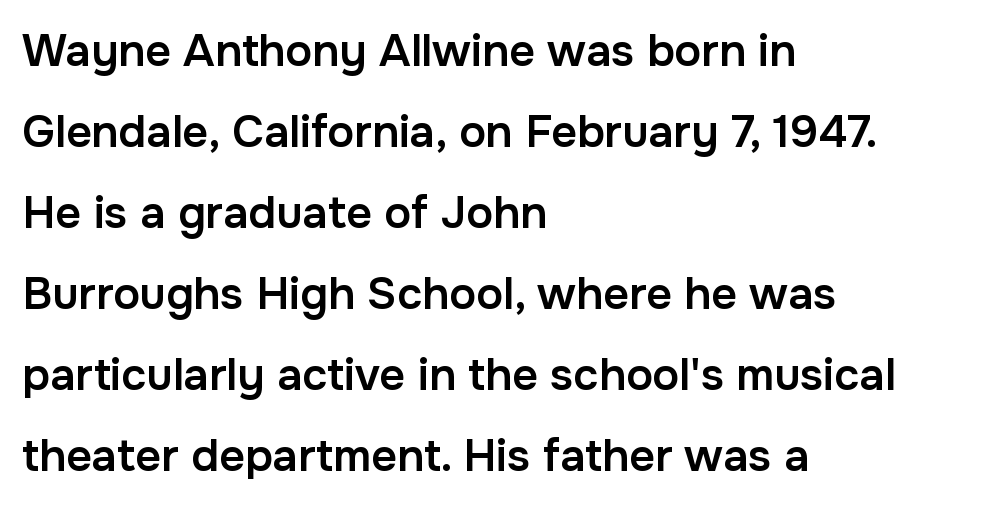
Compared with a centered layout, this one pins lines to the left instead. The rendering uses natural spacing where letterforms have individual widths. The passage shown is semibold, sitting just below true bold. Note: no serifs on the glyphs.
